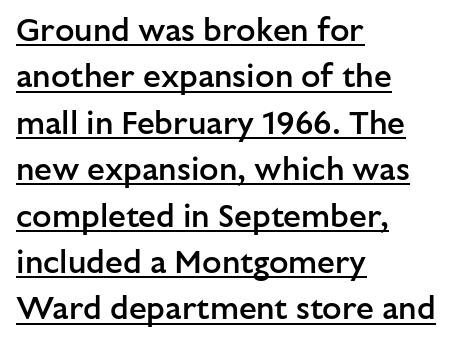
Does a line run under the words? Yes, clearly. The passage shown is typeset with a sans-serif family. The passage shown is semibold, sitting just below true bold. You could not count columns in this text — the font is proportionally spaced. Reading down the column, the eye jumps a familiar distance to each next line.
